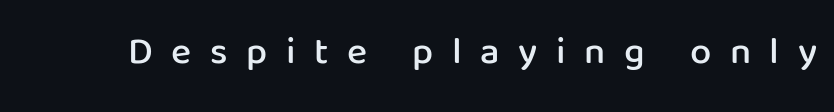
Q: Is the text bold? A: Semi-bold.
Q: Is the text italic (slanted)? A: No, it is upright.
Q: Is the typeface a serif or a sans-serif typeface? A: Sans-serif.
Q: Is the text underlined? A: No.
Q: Is the spacing between letters normal or unusually wide? A: Unusually wide.
Q: Width (condensed, normal, or wide)? A: Normal.
Q: Stroke contrast? A: Low.
Q: x-height? A: Medium.
Q: Monospaced? A: No.
